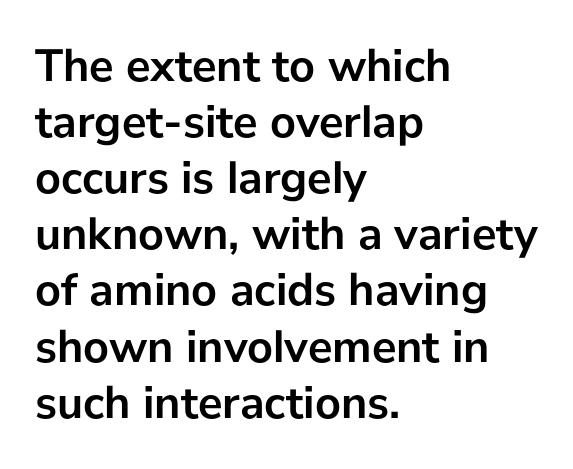
Between one letter and the next there's only the usual sliver of space. These lines stack with their left ends in a neat column. As a designer I'd log this as weight 700, bold. The foot of each line stays bare and open. The passage shown is typeset with a sans-serif family.
